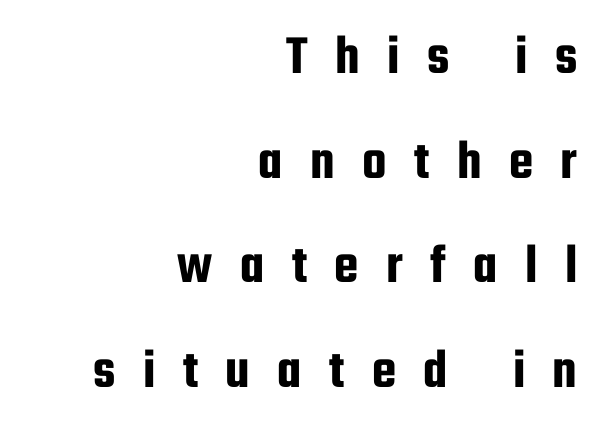
The image shows 56 px condensed sans-serif type, upright; set right-aligned, line spacing 1.87x, unusually wide letter spacing (+0.49 em), not underlined; low stroke contrast and a medium x-height.
